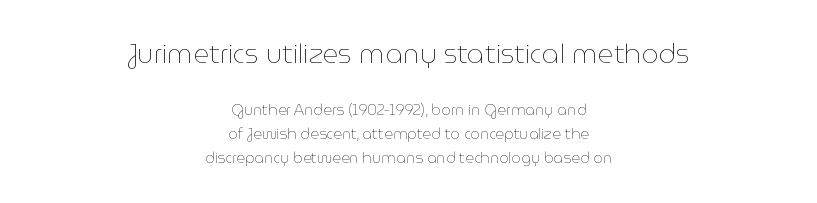
Q: Is the text bold? A: No.
Q: Is the text italic (slanted)? A: No, it is upright.
Q: Is the text underlined? A: No.
Q: How is the paragraph aligned? A: Centered.
Q: Is the spacing between letters normal or unusually wide? A: Normal.
Q: Is the spacing between lines tight, normal or loose? A: Normal.
Q: Which block of text is set in a larger size, the first (top) or the second (bottom)? A: The first (top) one.
